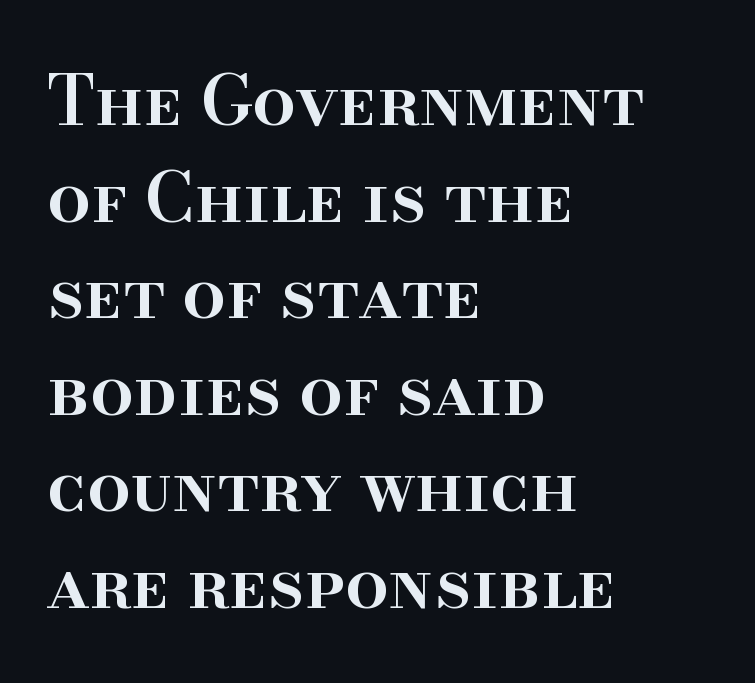
{"serif": "yes", "italic": "no", "bold": "semi", "weight": "semibold", "width": "normal", "stroke_contrast": "high", "x_height": "small", "monospaced": "no", "underline": "no", "align": "left", "line_spacing": "normal", "line_spacing_ratio": 1.4, "letter_spacing": "normal", "letter_spacing_em": 0.0, "glyph_px": 69}
